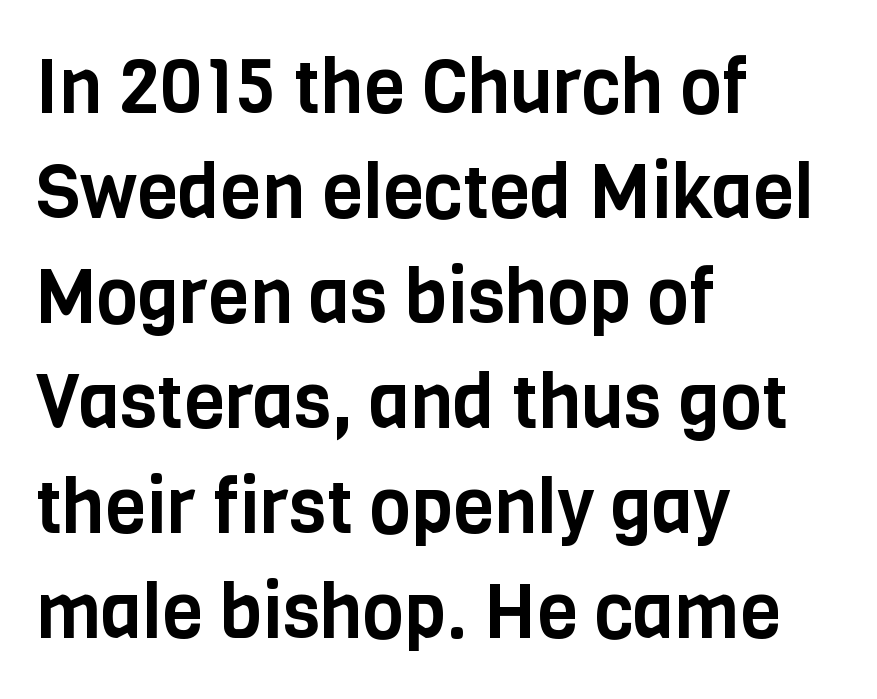
Q: Is the text italic (slanted)? A: No, it is upright.
Q: Is the typeface a serif or a sans-serif typeface? A: Sans-serif.
Q: Is the text underlined? A: No.
Q: How is the paragraph aligned? A: Left-aligned.
Q: Is the spacing between letters normal or unusually wide? A: Normal.
Q: Is the spacing between lines tight, normal or loose? A: Normal.
Q: Width (condensed, normal, or wide)? A: Condensed.
Q: Stroke contrast? A: Low.
Q: x-height? A: Large.
Q: Monospaced? A: No.
